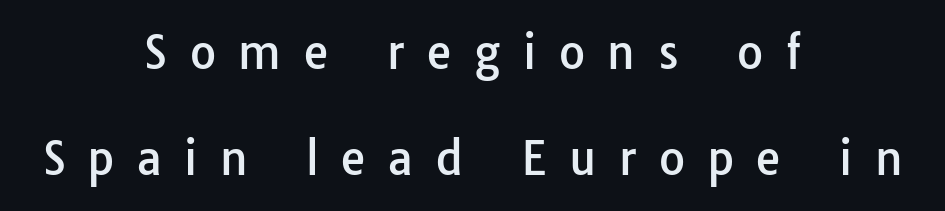
Q: Is the text italic (slanted)? A: No, it is upright.
Q: Is the typeface a serif or a sans-serif typeface? A: Sans-serif.
Q: Is the text underlined? A: No.
Q: How is the paragraph aligned? A: Centered.
Q: Is the spacing between letters normal or unusually wide? A: Unusually wide.
Q: Is the spacing between lines tight, normal or loose? A: Loose.
Q: Width (condensed, normal, or wide)? A: Normal.
Q: Stroke contrast? A: Low.
Q: x-height? A: Medium.
Q: Monospaced? A: No.
